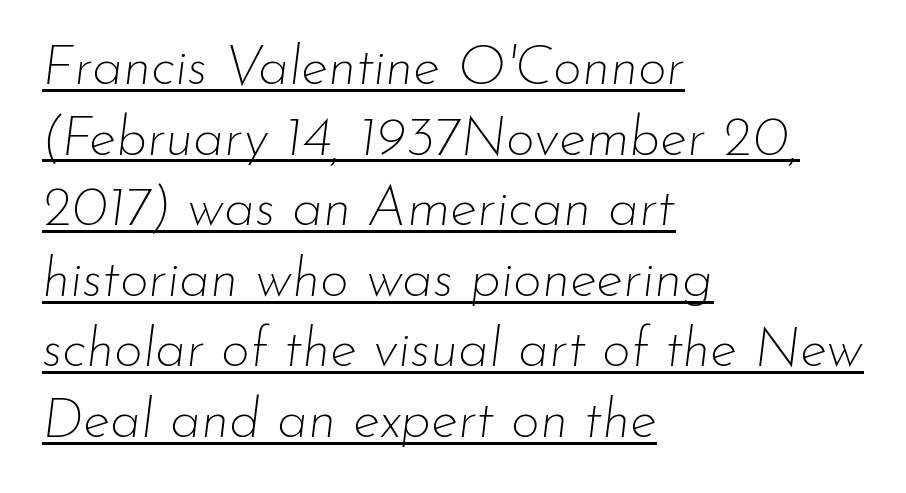
{"italic": "yes", "lean": "right", "slant_degrees": 7, "bold": "no", "weight": "thin", "width": "normal", "stroke_contrast": "low", "x_height": "small", "monospaced": "no", "underline": "yes", "align": "left", "line_spacing": "normal", "line_spacing_ratio": 1.26, "letter_spacing": "normal", "letter_spacing_em": 0.0, "glyph_px": 56}
